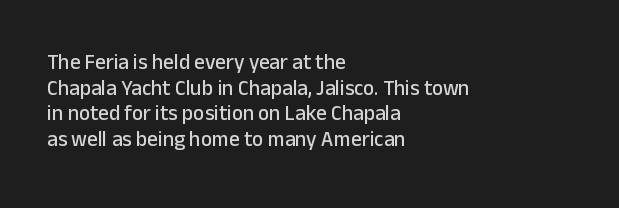
Q: Is the text italic (slanted)? A: No, it is upright.
Q: Is the text underlined? A: No.
Q: How is the paragraph aligned? A: Left-aligned.
Q: Is the spacing between letters normal or unusually wide? A: Normal.
